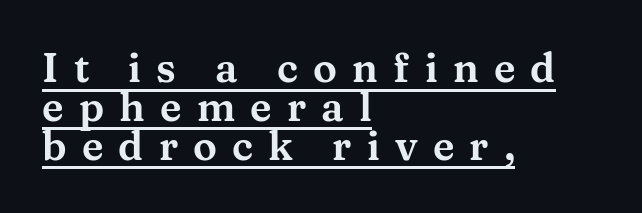
Q: Is the text italic (slanted)? A: No, it is upright.
Q: Is the typeface a serif or a sans-serif typeface? A: Serif.
Q: Is the text underlined? A: Yes.
Q: How is the paragraph aligned? A: Left-aligned.
Q: Is the spacing between letters normal or unusually wide? A: Unusually wide.
Q: Is the spacing between lines tight, normal or loose? A: Tight.
Q: Width (condensed, normal, or wide)? A: Wide.
Q: Stroke contrast? A: Medium.
Q: x-height? A: Medium.
Q: Monospaced? A: No.
